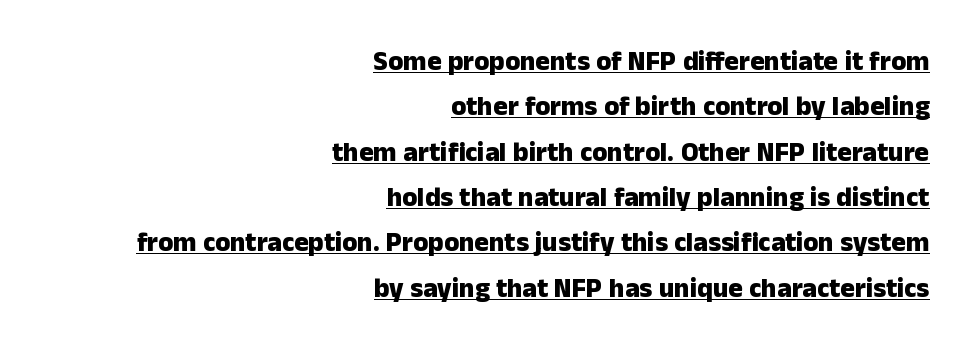
Q: Is the text bold? A: Yes.
Q: Is the text italic (slanted)? A: No, it is upright.
Q: Is the text underlined? A: Yes.
Q: How is the paragraph aligned? A: Right-aligned.
Q: Is the spacing between letters normal or unusually wide? A: Normal.
Q: Is the spacing between lines tight, normal or loose? A: Normal.
